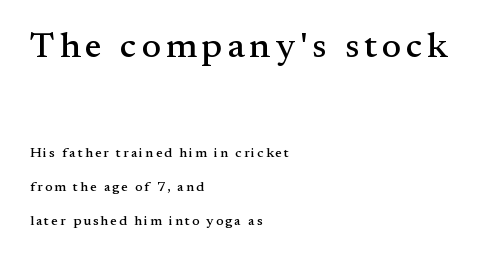
Compare the two chunks: the upper has the greater cap height. Teacher's note: observe the even left margin — that is flush-left alignment. Notice how the stems are strictly vertical — no italics here. The face used here is proportionally spaced, like ordinary book or web type.
